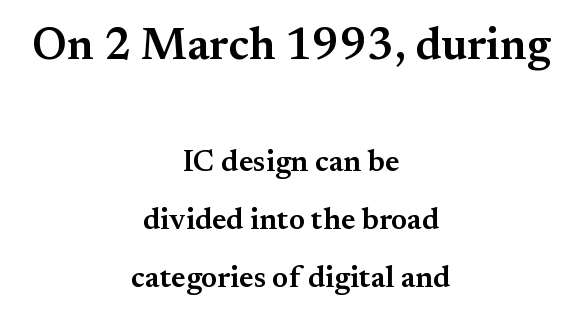
A semibold gives these letters moderate extra thickness, short of bold. To sum up the face: it has serifs. Caption: standard tracking, unaltered. These two chunks differ in scale, with the top chunk taking the larger measure. Where is the straight margin? There isn't one; the lines are centered. The rendering uses natural spacing where letterforms have individual widths.
